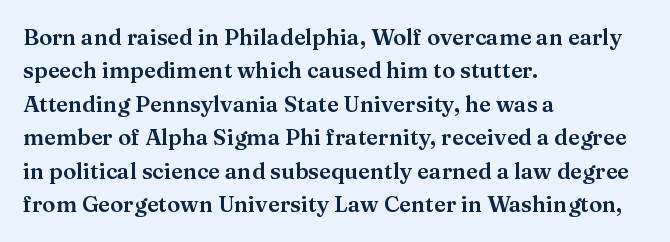
{"italic": "no", "underline": "no", "align": "left", "line_spacing": "normal", "line_spacing_ratio": 1.52, "letter_spacing": "normal", "letter_spacing_em": 0.0, "glyph_px": 22}
